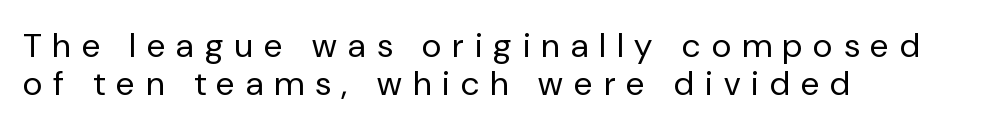
Line beginnings align vertically; line endings do not. Bold? No — there's no thickening of the strokes. Spacing verdict: proportional, widths tailored to each character. The line texture is sparse and dotted thanks to wide tracking.
